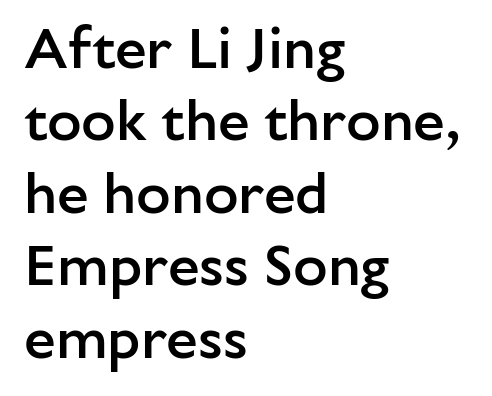
{"serif": "no", "italic": "no", "bold": "semi", "weight": "semibold", "width": "normal", "stroke_contrast": "low", "x_height": "medium", "monospaced": "no", "underline": "no", "align": "left", "line_spacing": "normal", "line_spacing_ratio": 1.27, "letter_spacing": "normal", "letter_spacing_em": 0.0, "glyph_px": 57}
